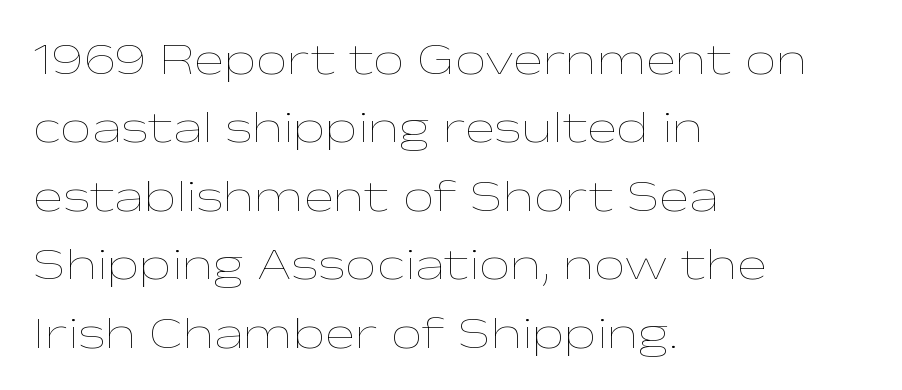
Look at the tracking — it's just the regular setting, nothing added. These lines are set flush left with a ragged right edge. Notice how descenders clear the ascenders below comfortably — that's standard leading. Underline: absent. This sample uses an upright cut, with every glyph sitting square on the baseline. Looks like regular typesetting: each glyph gets only the width it needs.
